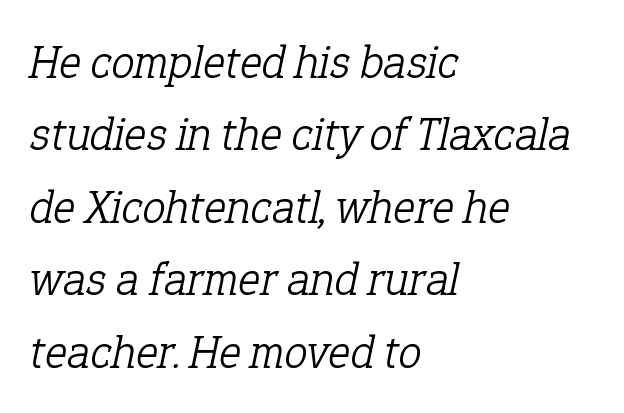
Q: Is the text bold? A: No.
Q: Is the text italic (slanted)? A: Yes, it leans right by about 12 degrees.
Q: Is the typeface a serif or a sans-serif typeface? A: Serif.
Q: Is the text underlined? A: No.
Q: How is the paragraph aligned? A: Left-aligned.
Q: Is the spacing between letters normal or unusually wide? A: Normal.
Q: Is the spacing between lines tight, normal or loose? A: Normal.
Q: Width (condensed, normal, or wide)? A: Normal.
Q: Stroke contrast? A: Low.
Q: x-height? A: Medium.
Q: Monospaced? A: No.
